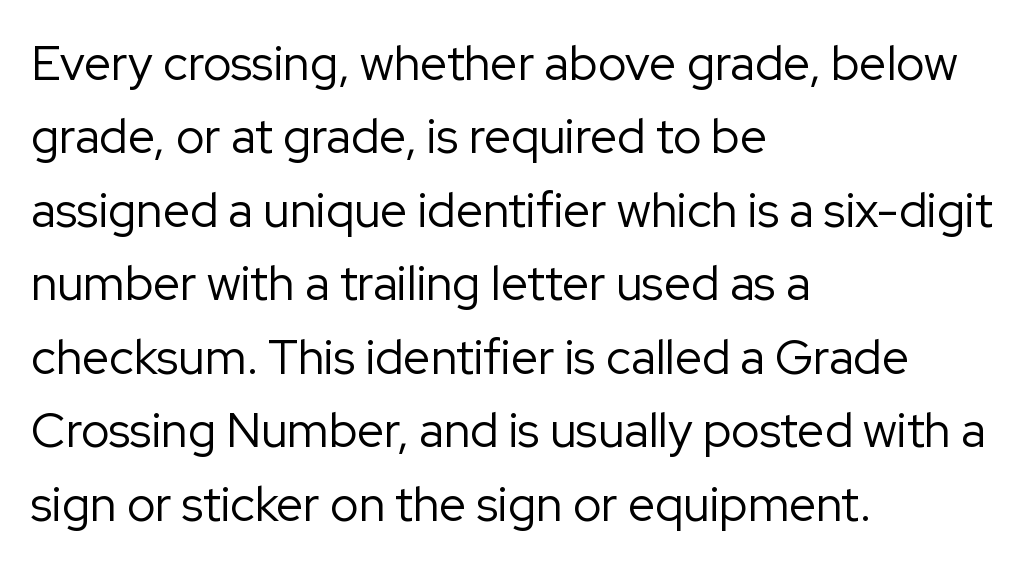
Q: Is the text bold? A: No.
Q: Is the text italic (slanted)? A: No, it is upright.
Q: Is the typeface a serif or a sans-serif typeface? A: Sans-serif.
Q: Is the text underlined? A: No.
Q: How is the paragraph aligned? A: Left-aligned.
Q: Is the spacing between letters normal or unusually wide? A: Normal.
Q: Is the spacing between lines tight, normal or loose? A: Normal.
Q: Width (condensed, normal, or wide)? A: Normal.
Q: Stroke contrast? A: Low.
Q: x-height? A: Medium.
Q: Monospaced? A: No.
